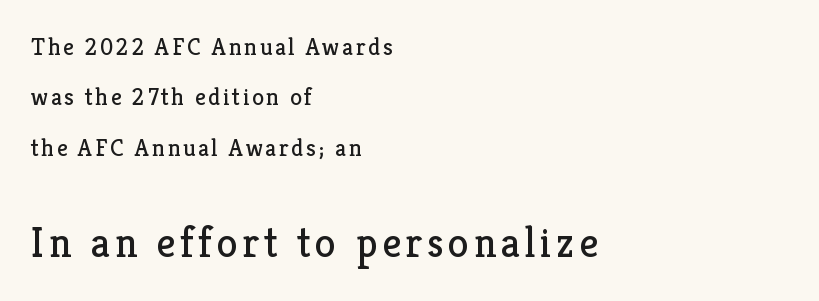
Q: Is the text bold? A: No.
Q: Is the text italic (slanted)? A: No, it is upright.
Q: Is the typeface a serif or a sans-serif typeface? A: Serif.
Q: Is the text underlined? A: No.
Q: How is the paragraph aligned? A: Left-aligned.
Q: Is the spacing between lines tight, normal or loose? A: Loose.
Q: Which block of text is set in a larger size, the first (top) or the second (bottom)? A: The second (bottom) one.
Q: Width (condensed, normal, or wide)? A: Normal.
Q: Stroke contrast? A: Low.
Q: x-height? A: Medium.
Q: Monospaced? A: No.
